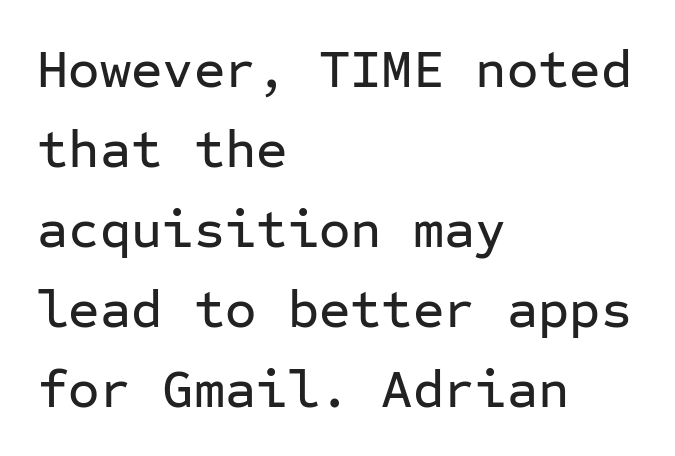
Each letter's strokes conclude bluntly, with no projecting serifs. The letterforms sit shoulder to shoulder at normal distance. Horizontally, the lines are justified to the leading edge only. Spacing verdict: monospaced, one width for all characters.
